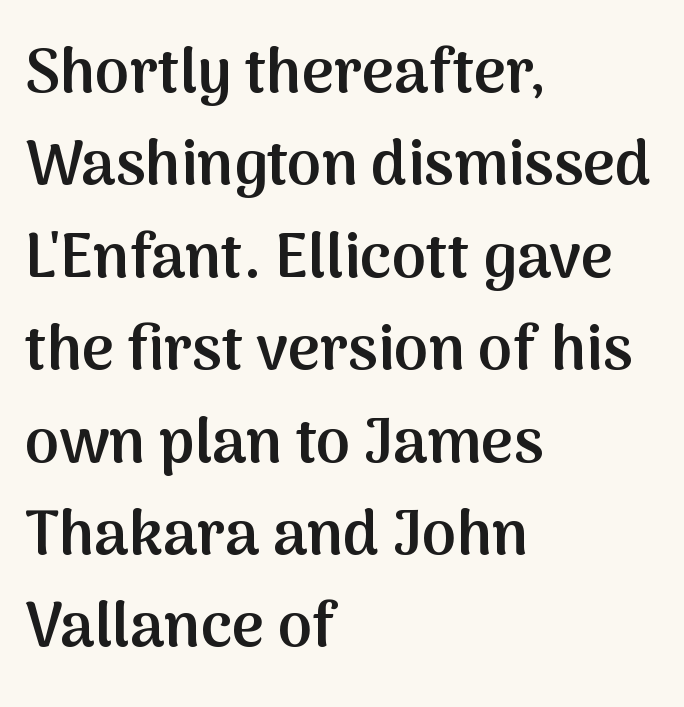
{"serif": "no", "italic": "no", "bold": "semi", "weight": "semibold", "width": "normal", "stroke_contrast": "medium", "x_height": "medium", "monospaced": "no", "underline": "no", "align": "left", "line_spacing": "normal", "line_spacing_ratio": 1.49, "letter_spacing": "normal", "letter_spacing_em": 0.0, "glyph_px": 62}
